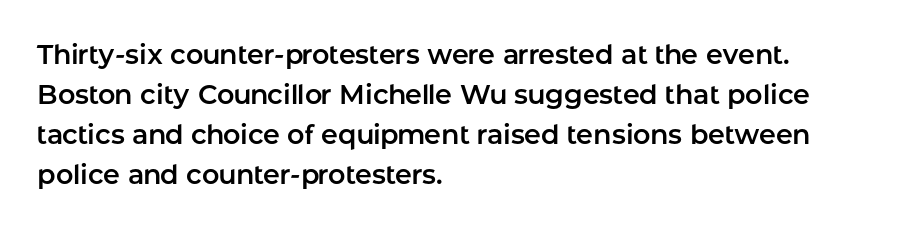
The image shows 27 px text type, upright; set left-aligned, normal line spacing (1.48x), normal letter spacing, not underlined.
